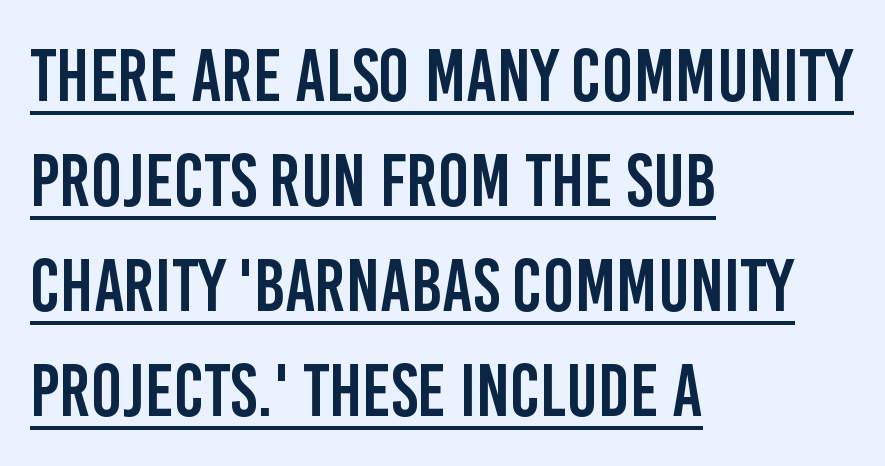
Line starts are locked; line ends wander. What decoration does the sample have? An underline. Quick note: not italic, upright. Each letter's strokes conclude bluntly, with no projecting serifs. Here the designer chose a conventional face with non-uniform glyph widths.
